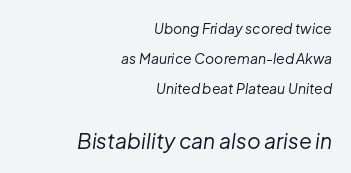
{"italic": "yes", "lean": "right", "slant_degrees": 8, "bold": "no", "underline": "no", "align": "right", "line_spacing": "loose", "line_spacing_ratio": 2.16, "letter_spacing": "normal", "letter_spacing_em": 0.0, "larger_block": "second", "size_ratio": 1.5, "glyph_px": 21}
